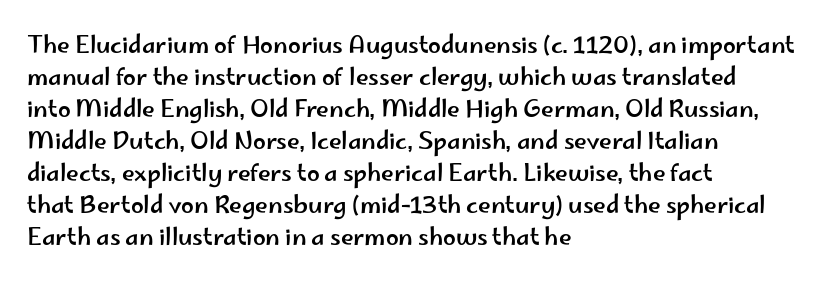
The image shows 23 px text type, upright; set left-aligned, normal line spacing (1.39x), normal letter spacing, not underlined.
